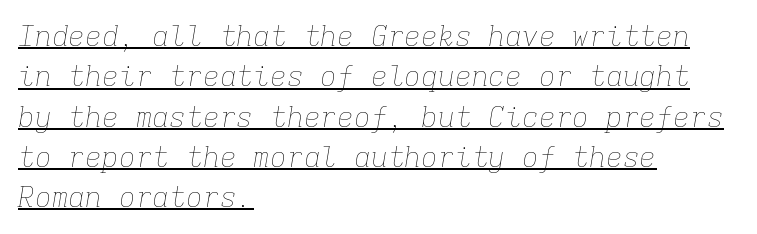
{"italic": "yes", "lean": "right", "slant_degrees": 9, "bold": "no", "weight": "thin", "width": "normal", "stroke_contrast": "low", "x_height": "medium", "monospaced": "yes", "underline": "yes", "align": "left", "line_spacing": "normal", "line_spacing_ratio": 1.44, "letter_spacing": "normal", "letter_spacing_em": 0.0, "glyph_px": 28}
